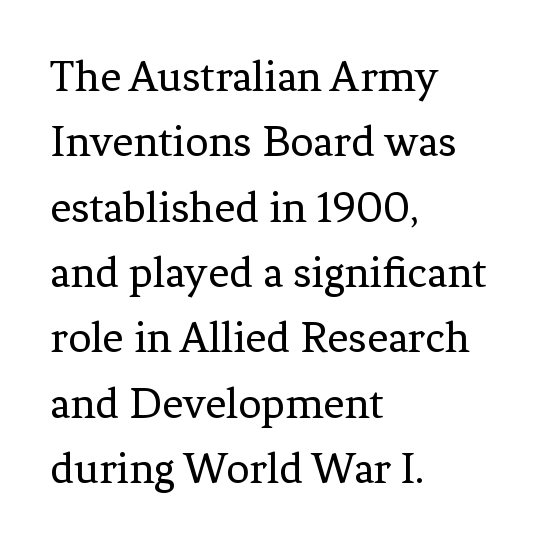
{"serif": "yes", "italic": "no", "bold": "no", "weight": "regular", "width": "normal", "stroke_contrast": "low", "x_height": "medium", "monospaced": "no", "underline": "no", "align": "left", "line_spacing": "normal", "line_spacing_ratio": 1.42, "letter_spacing": "normal", "letter_spacing_em": 0.0, "glyph_px": 46}
